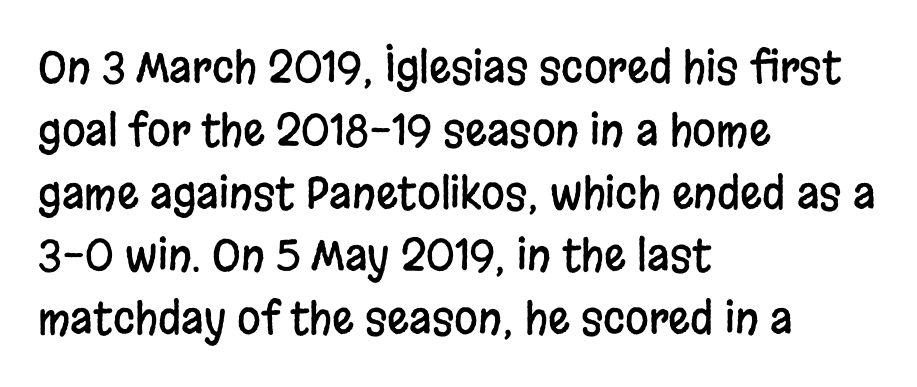
The lines are quadded left. Tall strokes in this sample are plumb rather than angled. A typesetter would label this face a sans. Nothing unusual about the tracking: characters are spaced as the font intends. Proportional: the letters do not fall into vertical columns.
